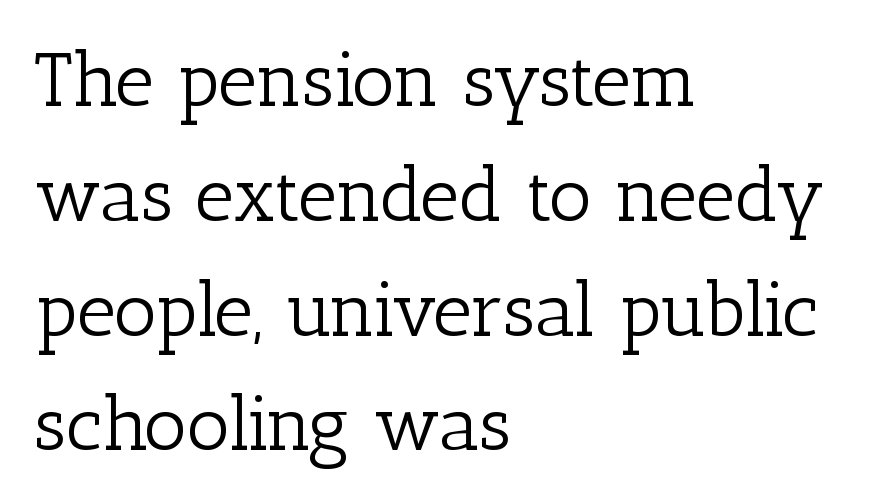
The image shows 76 px light serif type, upright; set left-aligned, normal line spacing (1.51x), normal letter spacing, not underlined; low stroke contrast and a medium x-height.
